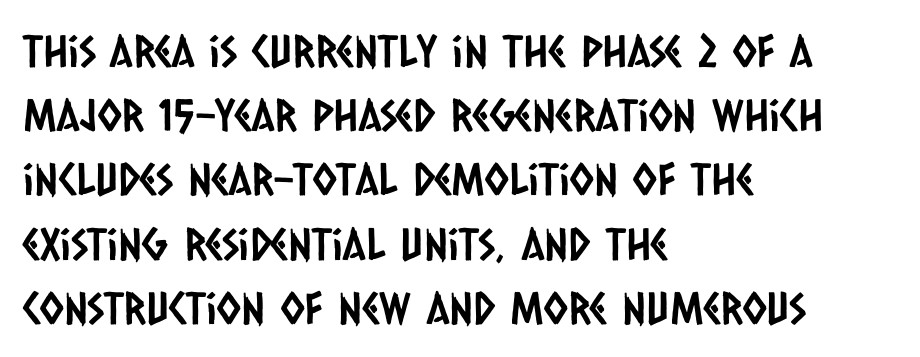
The image shows 44 px condensed sans-serif type; set left-aligned, normal line spacing (1.46x), normal letter spacing, not underlined; low stroke contrast and a large x-height.
